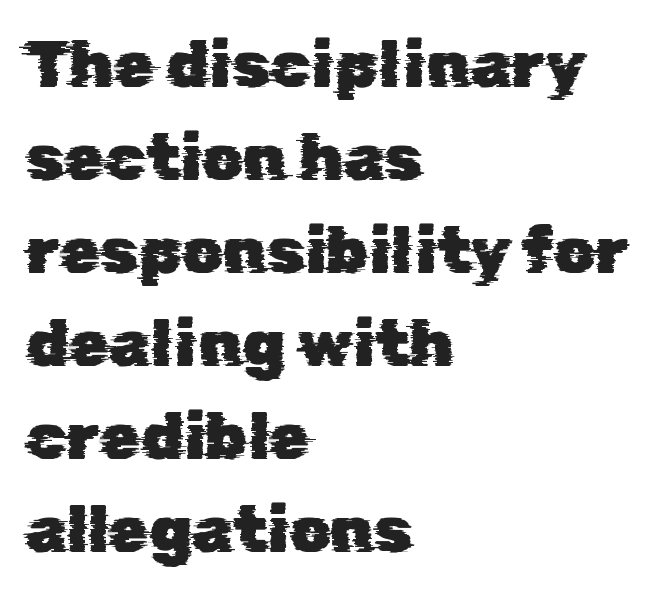
The image shows 65 px sans-serif type; set left-aligned, normal line spacing (1.43x), normal letter spacing, not underlined; low stroke contrast and a medium x-height.
